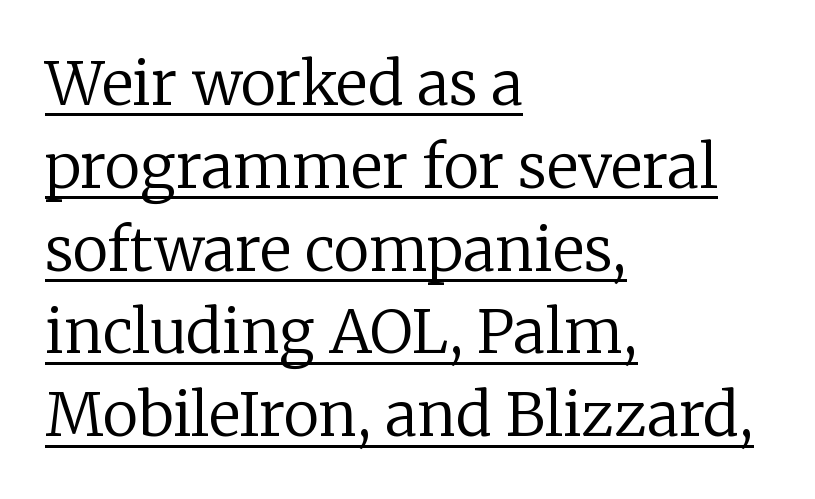
Q: Is the text bold? A: No.
Q: Is the text italic (slanted)? A: No, it is upright.
Q: Is the typeface a serif or a sans-serif typeface? A: Serif.
Q: Is the text underlined? A: Yes.
Q: How is the paragraph aligned? A: Left-aligned.
Q: Is the spacing between letters normal or unusually wide? A: Normal.
Q: Is the spacing between lines tight, normal or loose? A: Normal.
Q: Width (condensed, normal, or wide)? A: Normal.
Q: Stroke contrast? A: Low.
Q: x-height? A: Medium.
Q: Monospaced? A: No.
